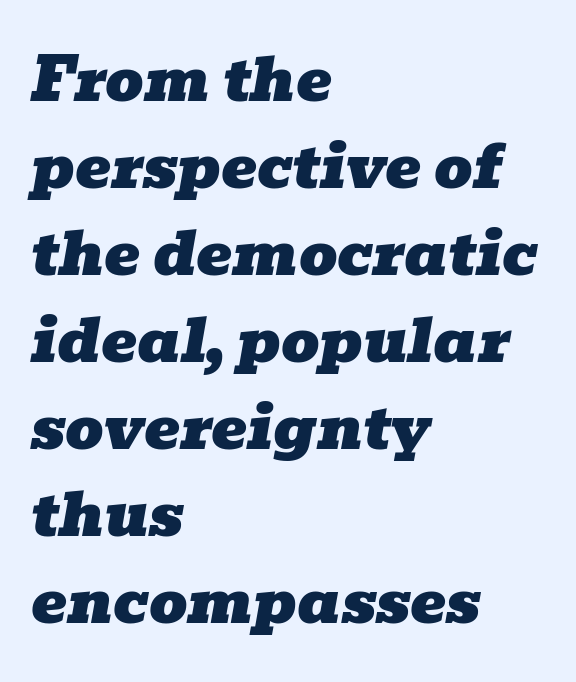
A student would call this left alignment; a typographer would say flush left, rag right. This sample uses an oblique cut, with every glyph tilted off the vertical. Look at the tracking — it's just the regular setting, nothing added. Any mark beneath the type? The region is blank. You can tell from the footed stems that serif type was used.
